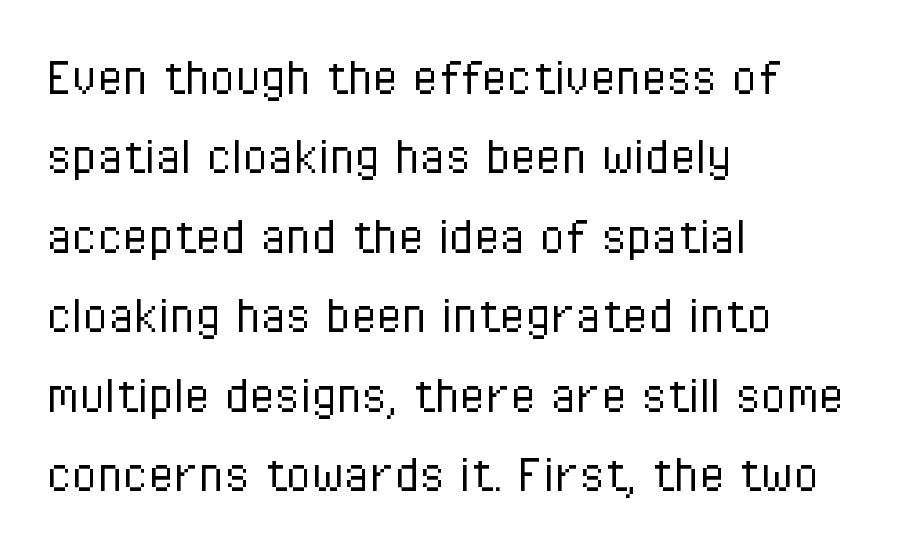
The image shows 58 px light, condensed sans-serif type, upright; set left-aligned, normal line spacing (1.37x), normal letter spacing, not underlined; low stroke contrast and a medium x-height.
